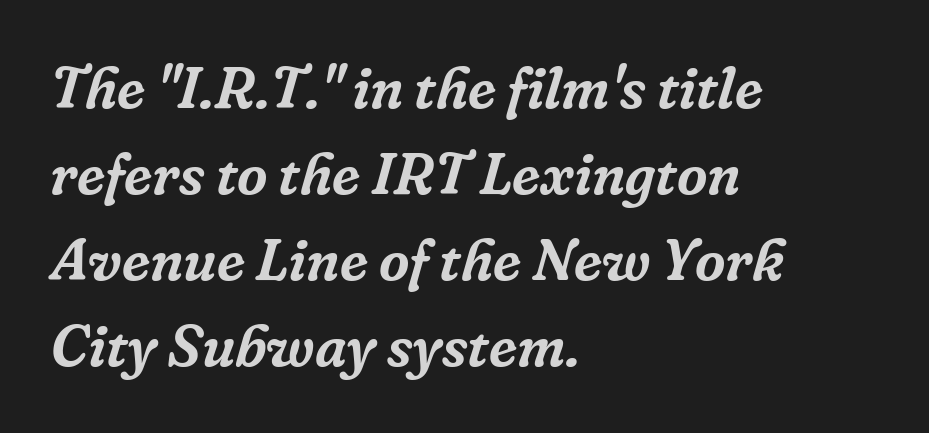
Q: Is the text italic (slanted)? A: Yes, it leans right by about 16 degrees.
Q: Is the typeface a serif or a sans-serif typeface? A: Serif.
Q: Is the text underlined? A: No.
Q: How is the paragraph aligned? A: Left-aligned.
Q: Is the spacing between letters normal or unusually wide? A: Normal.
Q: Is the spacing between lines tight, normal or loose? A: Normal.
Q: Width (condensed, normal, or wide)? A: Normal.
Q: Stroke contrast? A: Low.
Q: x-height? A: Medium.
Q: Monospaced? A: No.
